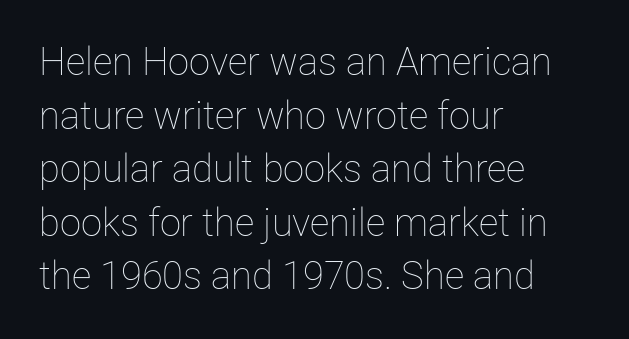
{"italic": "no", "bold": "no", "weight": "thin", "width": "normal", "stroke_contrast": "low", "x_height": "medium", "monospaced": "no", "underline": "no", "align": "left", "line_spacing": "normal", "line_spacing_ratio": 1.41, "letter_spacing": "normal", "letter_spacing_em": 0.0, "glyph_px": 38}
